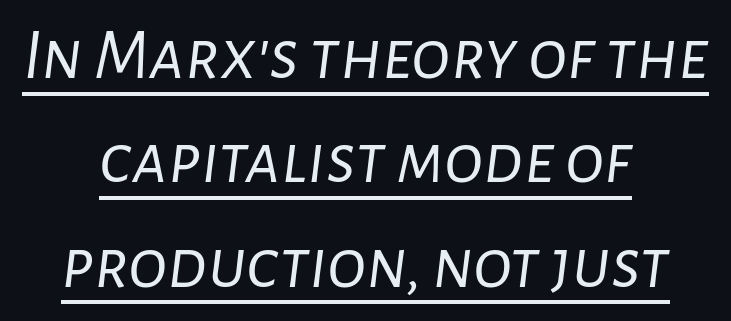
The image shows 73 px light type, italic (leaning right); set centered, normal line spacing (1.43x), normal letter spacing, underlined; low stroke contrast and a medium x-height.
